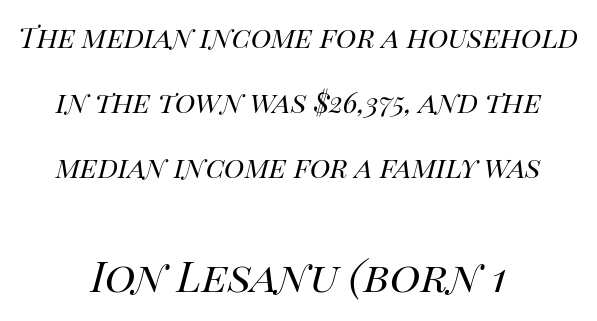
Q: Is the text bold? A: No.
Q: Is the text italic (slanted)? A: Yes, it leans right by about 14 degrees.
Q: Is the text underlined? A: No.
Q: How is the paragraph aligned? A: Centered.
Q: Is the spacing between letters normal or unusually wide? A: Normal.
Q: Is the spacing between lines tight, normal or loose? A: Loose.
Q: Which block of text is set in a larger size, the first (top) or the second (bottom)? A: The second (bottom) one.
Q: Width (condensed, normal, or wide)? A: Normal.
Q: Stroke contrast? A: High.
Q: x-height? A: Large.
Q: Monospaced? A: No.
